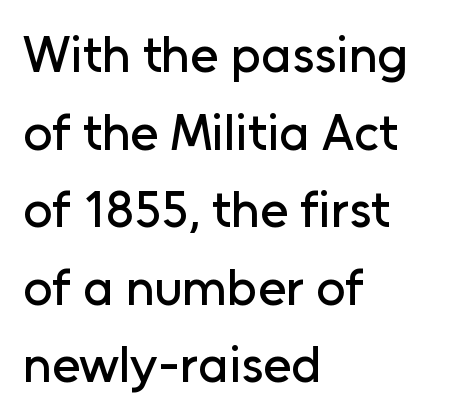
Standard letterfit; no display-style spreading of the glyphs. This sample is left-justified, so line endings fall wherever the words run out. Underline: absent. Is this a fixed-width face? No — the glyphs have proportional, varying widths.
